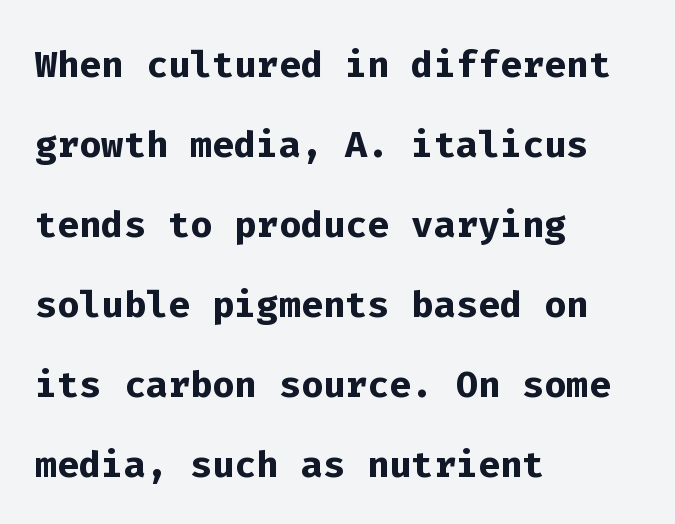
Upright lettering throughout. Standard letterfit; no display-style spreading of the glyphs. This rendering employs a face without finishing strokes, i.e., a sans-serif. Descenders are the only things crossing below the line. Typesetter's note: full bold, strokes at maximum text heaviness.
